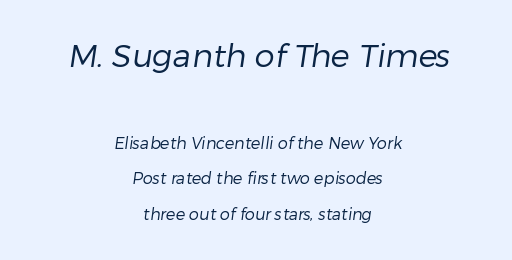
The image shows 32 px regular-weight sans-serif type; set centered, loose line spacing (2.22x), normal letter spacing, not underlined; the first (top) block is 2.0x larger; low stroke contrast and a medium x-height.
